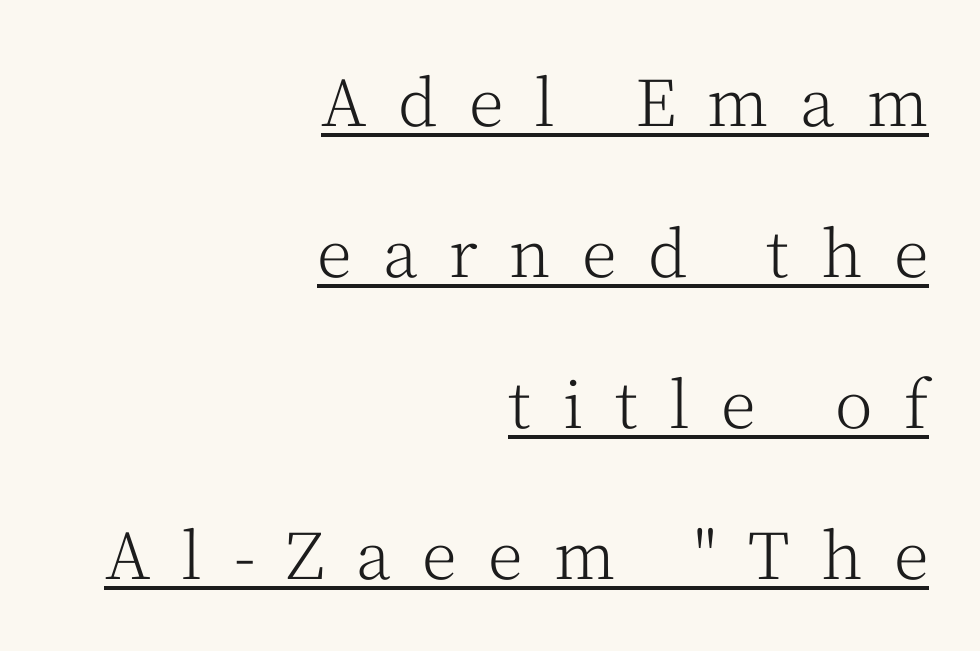
{"serif": "yes", "italic": "no", "bold": "no", "weight": "light", "width": "normal", "stroke_contrast": "medium", "x_height": "medium", "monospaced": "no", "underline": "yes", "align": "right", "line_spacing": "loose", "line_spacing_ratio": 2.36, "letter_spacing": "wide", "letter_spacing_em": 0.49, "glyph_px": 64}
